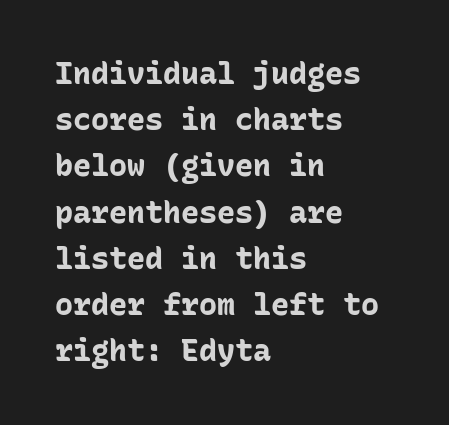
Q: Is the text bold? A: Yes.
Q: Is the text italic (slanted)? A: No, it is upright.
Q: Is the typeface a serif or a sans-serif typeface? A: Sans-serif.
Q: Is the text underlined? A: No.
Q: How is the paragraph aligned? A: Left-aligned.
Q: Is the spacing between letters normal or unusually wide? A: Normal.
Q: Is the spacing between lines tight, normal or loose? A: Normal.
Q: Width (condensed, normal, or wide)? A: Normal.
Q: Stroke contrast? A: Low.
Q: x-height? A: Medium.
Q: Monospaced? A: Yes.
